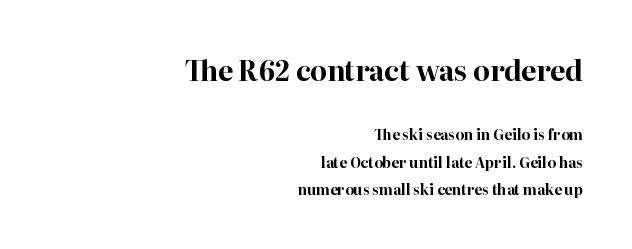
Horizontal alignment here is rightward, an uncommon choice for prose. Compared with typical body copy, the letter spacing here is the same. The glyphs are unaccompanied by any horizontal stroke below them. Quick note: not italic, upright.
